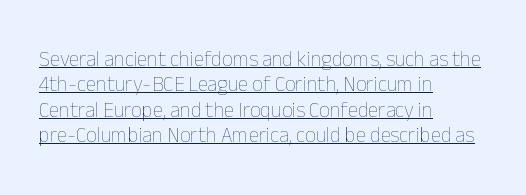
The image shows 21 px text type, upright; set left-aligned, line spacing 1.21x, normal letter spacing, underlined.
